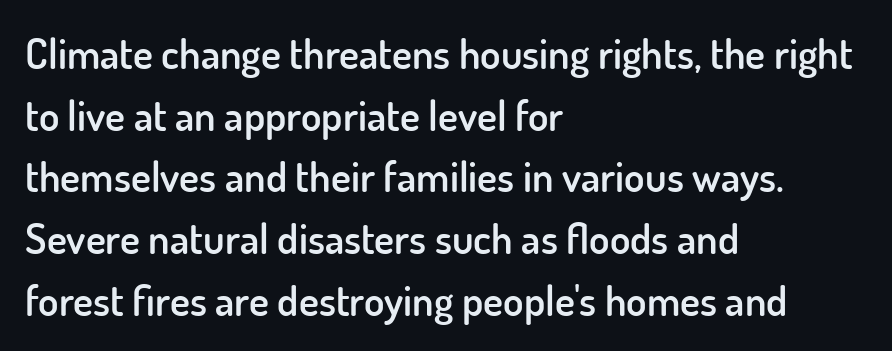
Q: Is the text bold? A: Semi-bold.
Q: Is the text italic (slanted)? A: No, it is upright.
Q: Is the typeface a serif or a sans-serif typeface? A: Sans-serif.
Q: Is the text underlined? A: No.
Q: How is the paragraph aligned? A: Left-aligned.
Q: Is the spacing between letters normal or unusually wide? A: Normal.
Q: Is the spacing between lines tight, normal or loose? A: Normal.
Q: Width (condensed, normal, or wide)? A: Normal.
Q: Stroke contrast? A: Low.
Q: x-height? A: Small.
Q: Monospaced? A: No.
